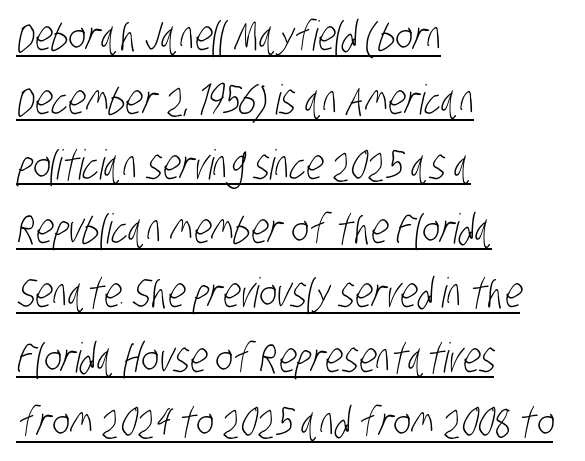
The typesetter has applied underlining to the passage shown. The cut favours lightness, reaching ordinary text weight at its darkest. The leading is moderate, giving the passage an even texture. Font category for this specimen: sans-serif. The lines are quadded left. A typesetter would call this proportional, since set widths differ per character.
